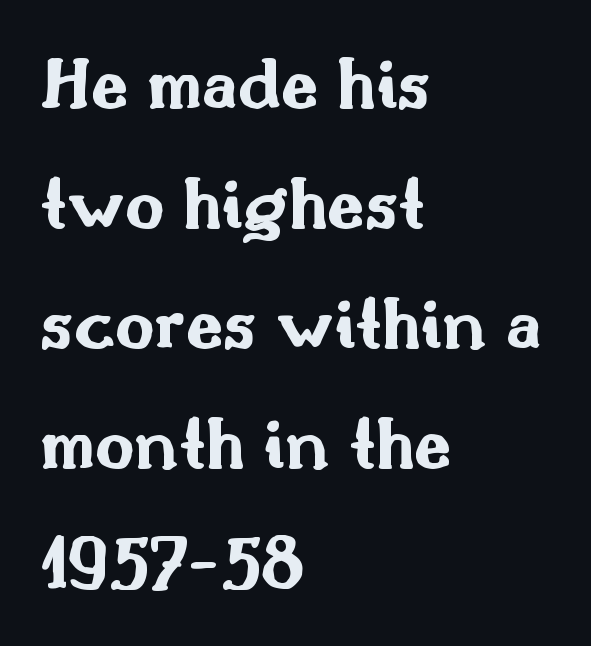
The image shows 76 px bold, wide sans-serif type, upright; set left-aligned, normal line spacing (1.58x), normal letter spacing, not underlined; medium stroke contrast and a small x-height.
